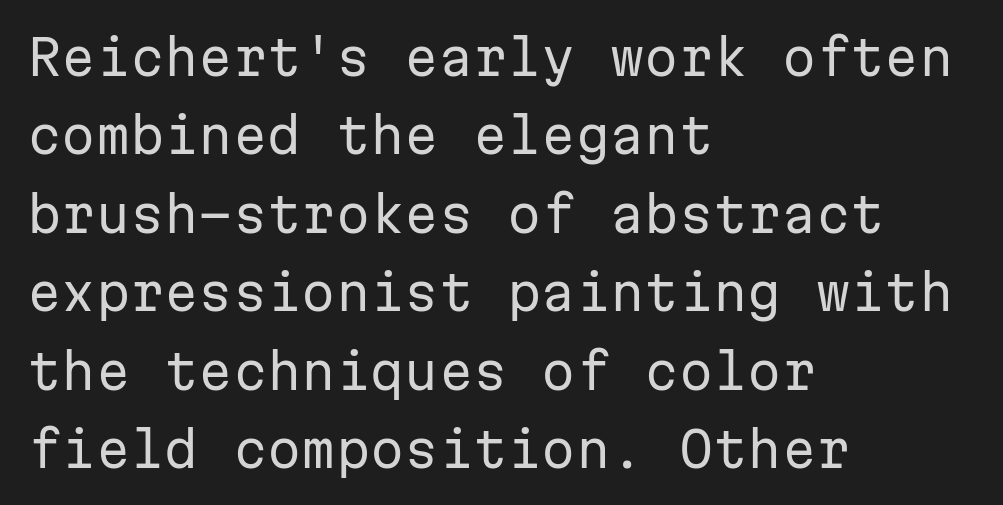
{"serif": "no", "italic": "no", "bold": "no", "weight": "regular", "width": "normal", "stroke_contrast": "low", "x_height": "medium", "monospaced": "yes", "underline": "no", "align": "left", "line_spacing": "normal", "line_spacing_ratio": 1.6, "letter_spacing": "normal", "letter_spacing_em": 0.0, "glyph_px": 49}
